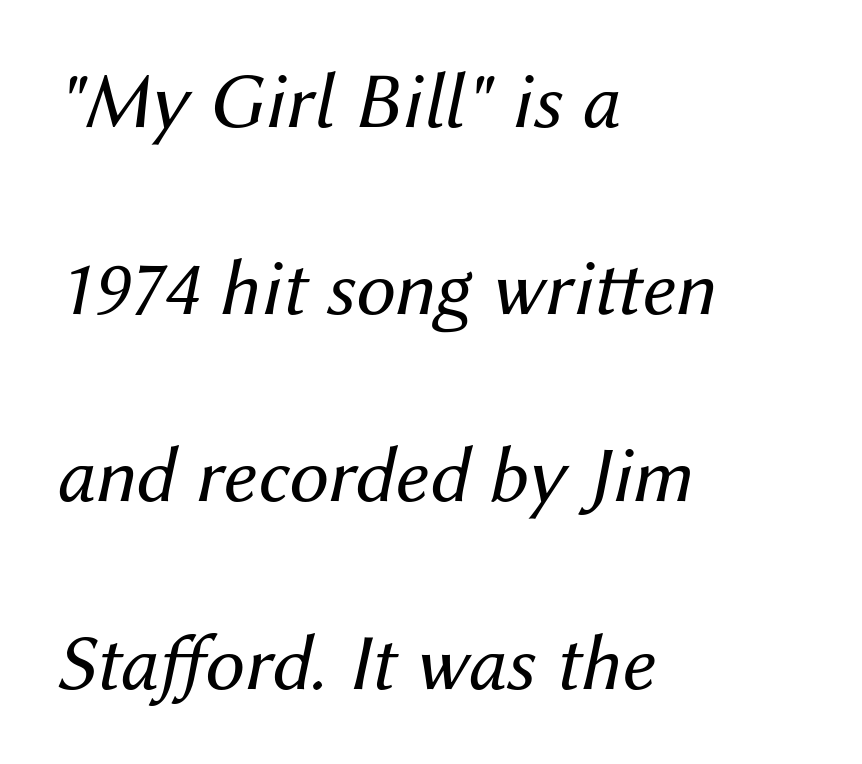
Just letters on the line, the space beneath them empty. The lines are spread far apart with generous leading. There's an unmistakable incline to the writing here. Words appear dense and cohesive because spacing is normal.
